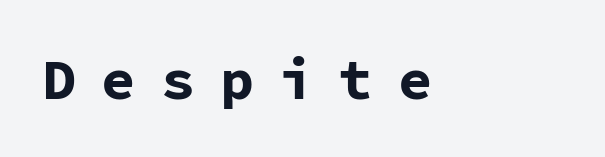
The image shows 57 px bold sans-serif type, upright, monospaced; set left-aligned, unusually wide letter spacing (+0.44 em), not underlined; low stroke contrast and a medium x-height.
